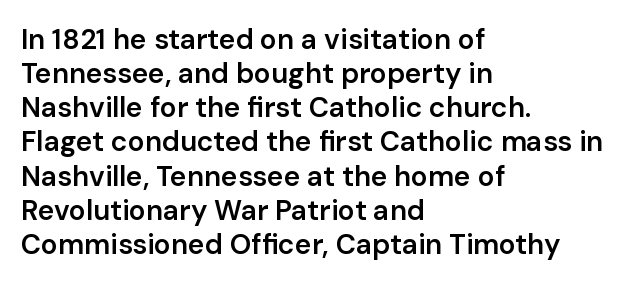
{"serif": "no", "italic": "no", "bold": "semi", "weight": "semibold", "width": "normal", "stroke_contrast": "low", "x_height": "medium", "monospaced": "no", "underline": "no", "align": "left", "line_spacing_ratio": 1.22, "letter_spacing": "normal", "letter_spacing_em": 0.0, "glyph_px": 28}
